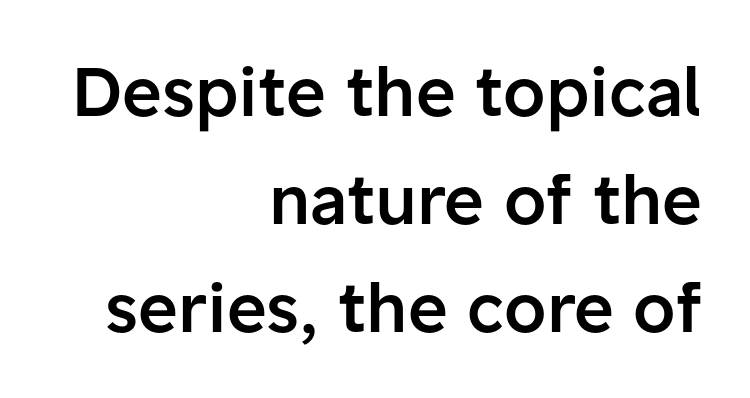
Q: Is the text bold? A: Semi-bold.
Q: Is the text italic (slanted)? A: No, it is upright.
Q: Is the typeface a serif or a sans-serif typeface? A: Sans-serif.
Q: Is the text underlined? A: No.
Q: How is the paragraph aligned? A: Right-aligned.
Q: Is the spacing between letters normal or unusually wide? A: Normal.
Q: Is the spacing between lines tight, normal or loose? A: Normal.
Q: Width (condensed, normal, or wide)? A: Normal.
Q: Stroke contrast? A: Low.
Q: x-height? A: Medium.
Q: Monospaced? A: No.
